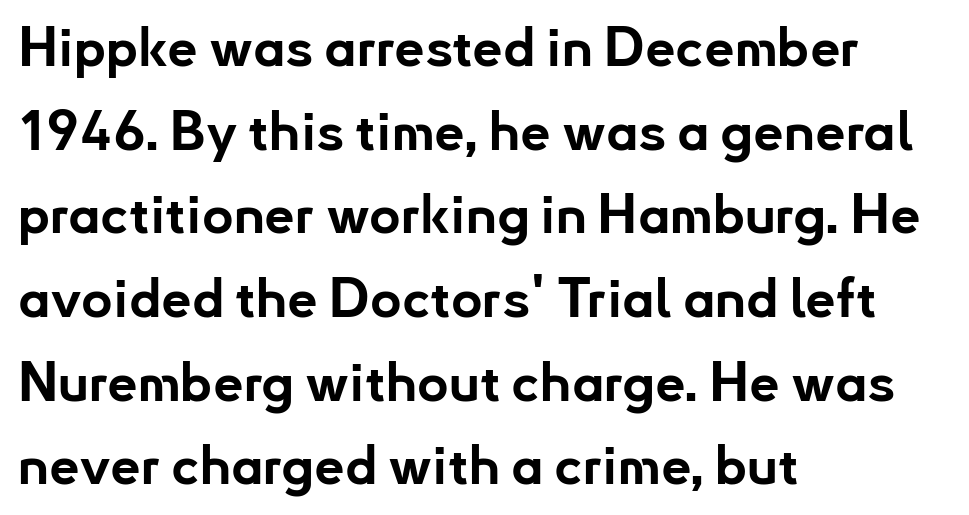
Q: Is the text bold? A: Yes.
Q: Is the text italic (slanted)? A: No, it is upright.
Q: Is the typeface a serif or a sans-serif typeface? A: Sans-serif.
Q: Is the text underlined? A: No.
Q: How is the paragraph aligned? A: Left-aligned.
Q: Is the spacing between letters normal or unusually wide? A: Normal.
Q: Is the spacing between lines tight, normal or loose? A: Normal.
Q: Width (condensed, normal, or wide)? A: Normal.
Q: Stroke contrast? A: Low.
Q: x-height? A: Small.
Q: Monospaced? A: No.
